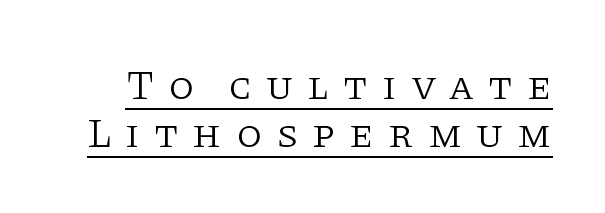
The image shows 41 px light serif type, upright; set line spacing 1.16x, unusually wide letter spacing (+0.34 em), underlined; low stroke contrast and a large x-height.
